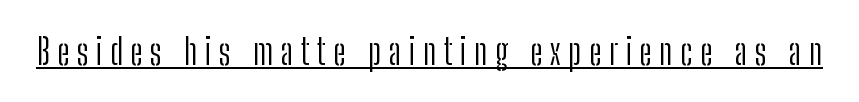
Is this a fixed-width face? No — the glyphs have proportional, varying widths. Letters have the restrained weight of plain body copy at most. This rendering widens character spacing well past its baseline value. Regarding serifs, this sample does without them.
